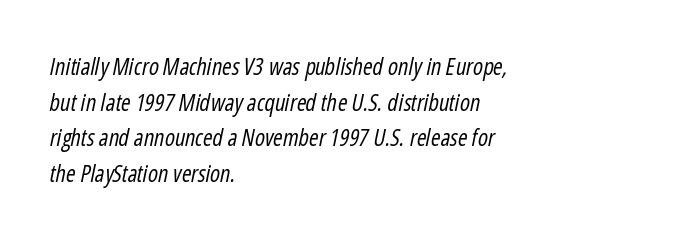
The image shows 23 px text type, italic (leaning right); set left-aligned, normal line spacing (1.55x), normal letter spacing, not underlined.
